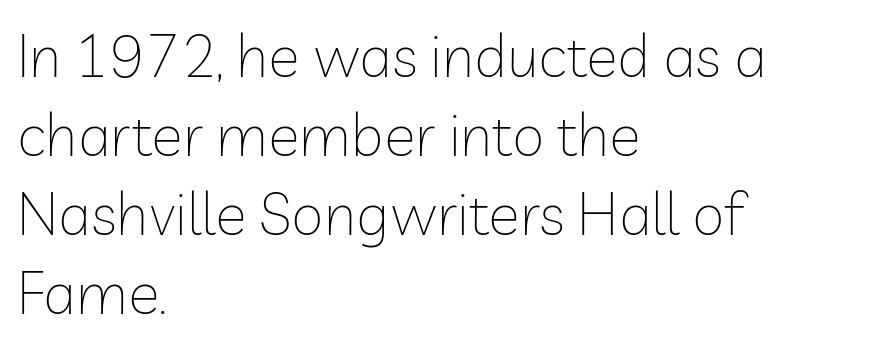
{"serif": "no", "italic": "no", "bold": "no", "weight": "thin", "width": "normal", "stroke_contrast": "low", "x_height": "medium", "monospaced": "no", "underline": "no", "align": "left", "line_spacing": "normal", "line_spacing_ratio": 1.34, "letter_spacing": "normal", "letter_spacing_em": 0.0, "glyph_px": 59}
